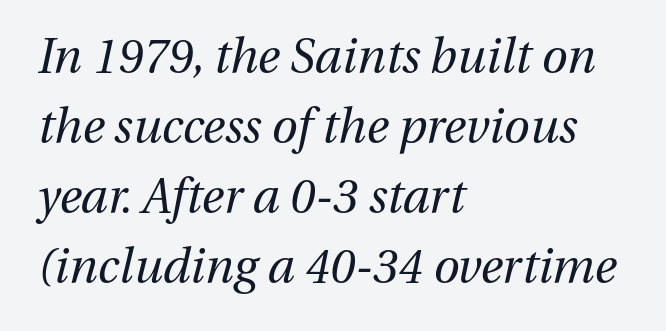
The image shows 47 px regular-weight type, italic (leaning right); set left-aligned, normal line spacing (1.49x), normal letter spacing, not underlined; medium stroke contrast and a medium x-height.
